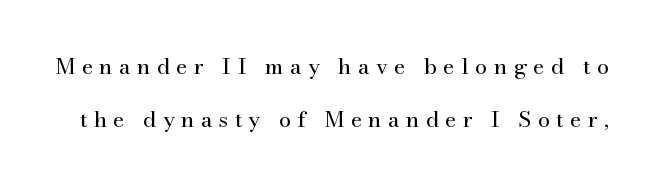
The image shows 22 px text type, upright; set loose line spacing (2.39x), unusually wide letter spacing (+0.29 em), not underlined.
